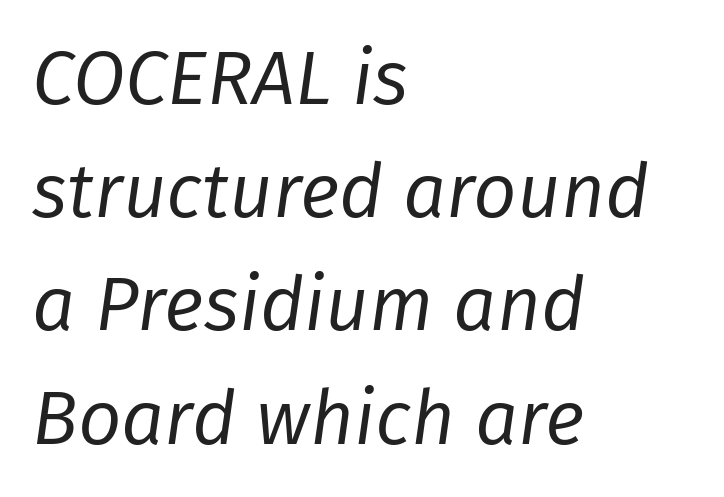
Q: Is the text bold? A: No.
Q: Is the text italic (slanted)? A: Yes, it leans right by about 8 degrees.
Q: Is the text underlined? A: No.
Q: How is the paragraph aligned? A: Left-aligned.
Q: Is the spacing between letters normal or unusually wide? A: Normal.
Q: Is the spacing between lines tight, normal or loose? A: Normal.
Q: Width (condensed, normal, or wide)? A: Normal.
Q: Stroke contrast? A: Low.
Q: x-height? A: Medium.
Q: Monospaced? A: No.
